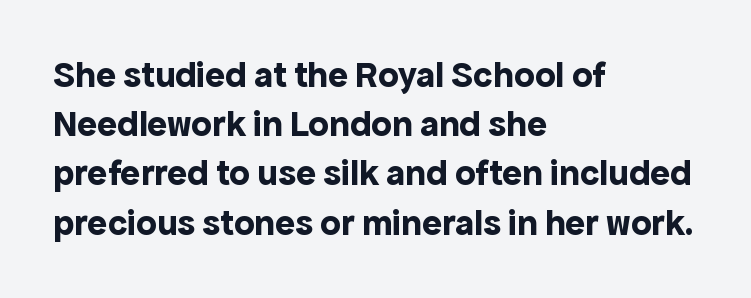
Q: Is the text bold? A: Yes.
Q: Is the text italic (slanted)? A: No, it is upright.
Q: Is the typeface a serif or a sans-serif typeface? A: Sans-serif.
Q: Is the text underlined? A: No.
Q: How is the paragraph aligned? A: Left-aligned.
Q: Is the spacing between letters normal or unusually wide? A: Normal.
Q: Is the spacing between lines tight, normal or loose? A: Normal.
Q: Width (condensed, normal, or wide)? A: Normal.
Q: x-height? A: Medium.
Q: Monospaced? A: No.
